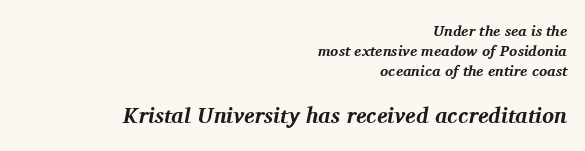
Q: Is the text bold? A: Yes.
Q: Is the text italic (slanted)? A: Yes, it leans right by about 11 degrees.
Q: Is the text underlined? A: No.
Q: How is the paragraph aligned? A: Right-aligned.
Q: Is the spacing between letters normal or unusually wide? A: Normal.
Q: Is the spacing between lines tight, normal or loose? A: Normal.
Q: Which block of text is set in a larger size, the first (top) or the second (bottom)? A: The second (bottom) one.
